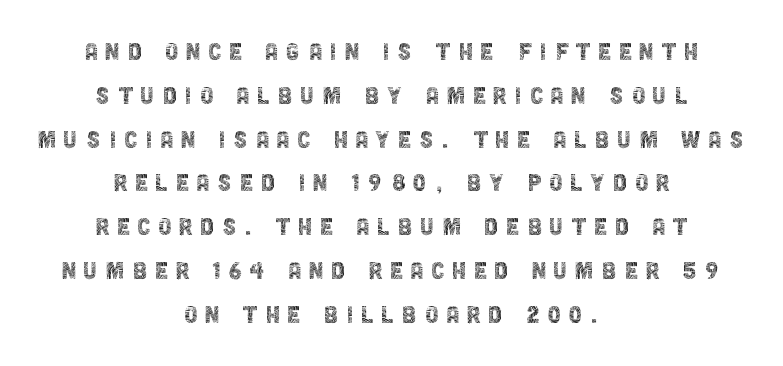
The image shows 30 px thin, condensed sans-serif type, upright; set centered, normal line spacing (1.46x), unusually wide letter spacing (+0.25 em), not underlined; a large x-height.
